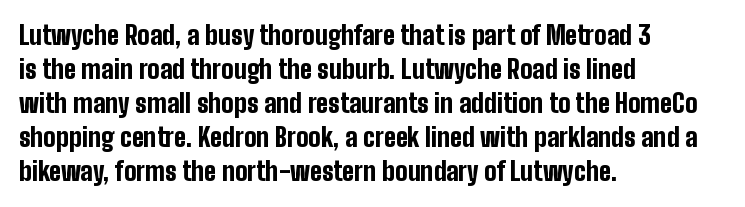
Q: Is the text bold? A: Yes.
Q: Is the text italic (slanted)? A: No, it is upright.
Q: Is the text underlined? A: No.
Q: How is the paragraph aligned? A: Left-aligned.
Q: Is the spacing between letters normal or unusually wide? A: Normal.
Q: Is the spacing between lines tight, normal or loose? A: Normal.
